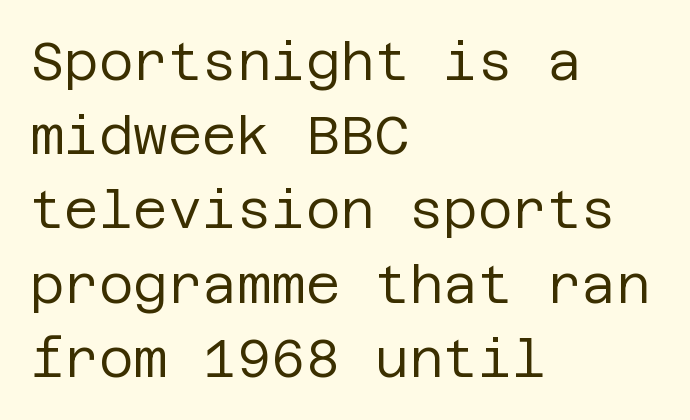
Q: Is the text bold? A: No.
Q: Is the text italic (slanted)? A: No, it is upright.
Q: Is the typeface a serif or a sans-serif typeface? A: Sans-serif.
Q: Is the text underlined? A: No.
Q: How is the paragraph aligned? A: Left-aligned.
Q: Is the spacing between letters normal or unusually wide? A: Normal.
Q: Is the spacing between lines tight, normal or loose? A: Normal.
Q: Width (condensed, normal, or wide)? A: Normal.
Q: Stroke contrast? A: Low.
Q: x-height? A: Large.
